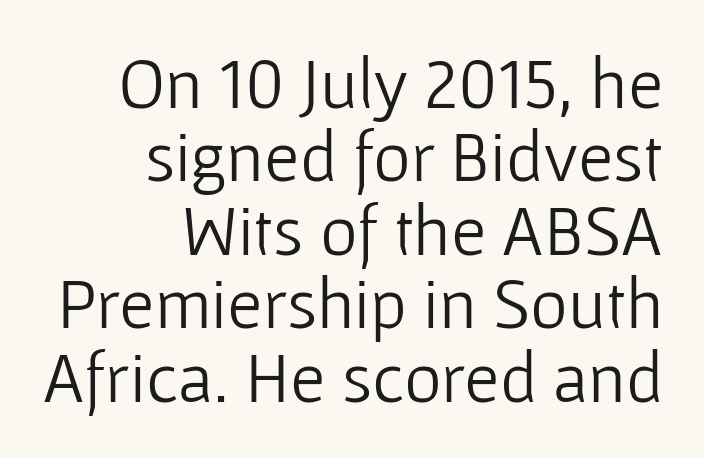
{"serif": "no", "italic": "no", "bold": "no", "weight": "light", "width": "normal", "stroke_contrast": "low", "x_height": "medium", "monospaced": "no", "underline": "no", "align": "right", "line_spacing": "tight", "line_spacing_ratio": 1.02, "letter_spacing": "normal", "letter_spacing_em": 0.0, "glyph_px": 72}
